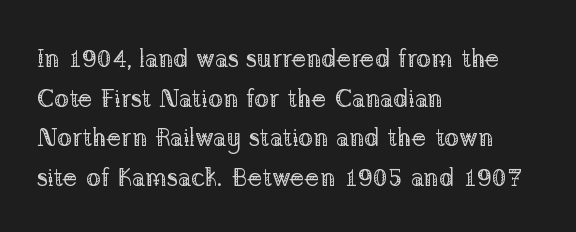
No italicization has been applied; the sample stays upright. Which margin do the lines hug? The left one — the right edge is uneven. Interline gaps are of average width in this sample. Descender tails drop into unmarked territory.
